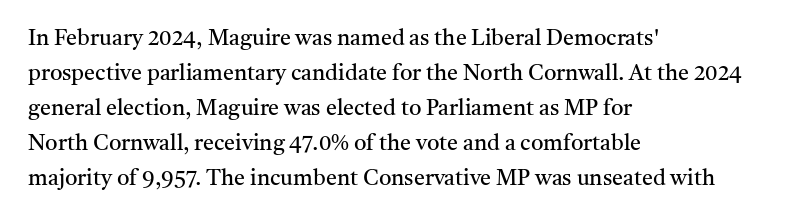
{"italic": "no", "bold": "no", "underline": "no", "align": "left", "line_spacing": "normal", "line_spacing_ratio": 1.59, "letter_spacing": "normal", "letter_spacing_em": 0.0, "glyph_px": 22}
